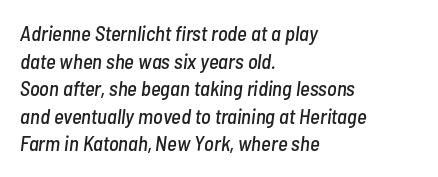
{"italic": "yes", "lean": "right", "slant_degrees": 7, "underline": "no", "align": "left", "line_spacing": "normal", "line_spacing_ratio": 1.31, "letter_spacing": "normal", "letter_spacing_em": 0.0, "glyph_px": 21}
